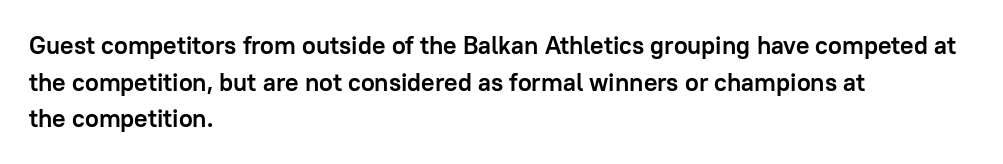
Compared with an ordinary text face, these strokes are far heavier — a full bold. Tall strokes in this sample are plumb rather than angled. Reading down the block, your eye returns to a fixed left position each line. The space directly below the letters is spotless. Leading matches the norm, producing a regular column. The type is set solid horizontally, with unmodified tracking.
